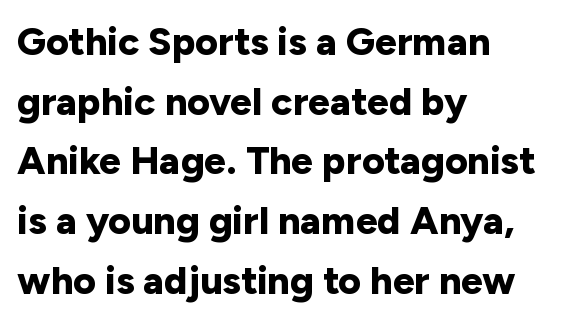
The image shows 39 px bold sans-serif type, upright; set left-aligned, normal line spacing (1.53x), normal letter spacing, not underlined; low stroke contrast and a medium x-height.
